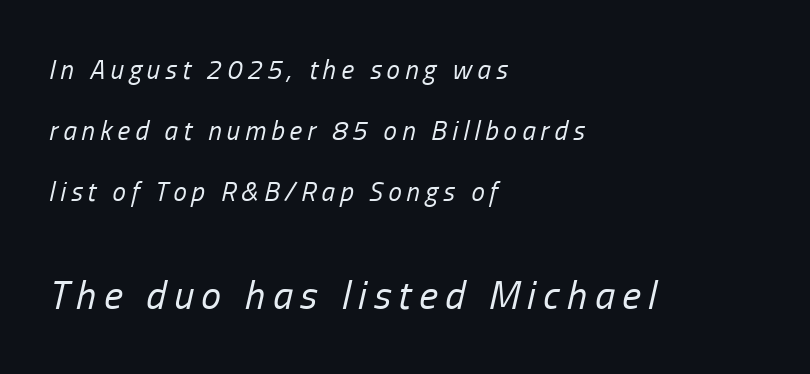
The image shows 40 px regular-weight, condensed type, italic (leaning right); set left-aligned, loose line spacing (2.26x), not underlined; the second (bottom) block is 1.48x larger; low stroke contrast and a medium x-height.
